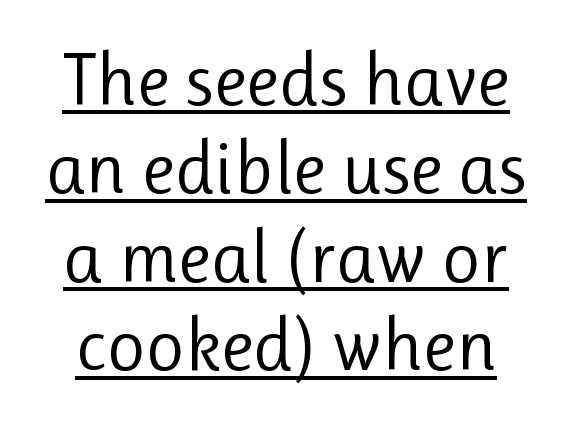
Posture: vertical. This sample uses plain, unmodified letter spacing. Every word sits above its own underline. Stems here are at most as thick as an everyday book face.
